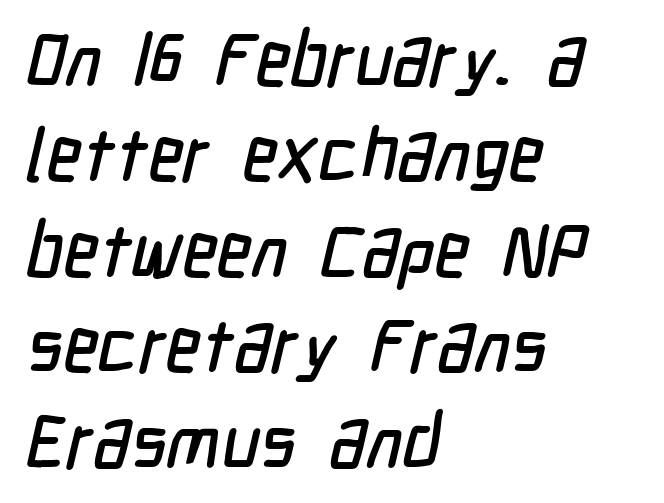
{"serif": "no", "width": "condensed", "stroke_contrast": "low", "x_height": "medium", "monospaced": "no", "underline": "no", "align": "left", "line_spacing": "normal", "line_spacing_ratio": 1.29, "letter_spacing": "normal", "letter_spacing_em": 0.0, "glyph_px": 74}
